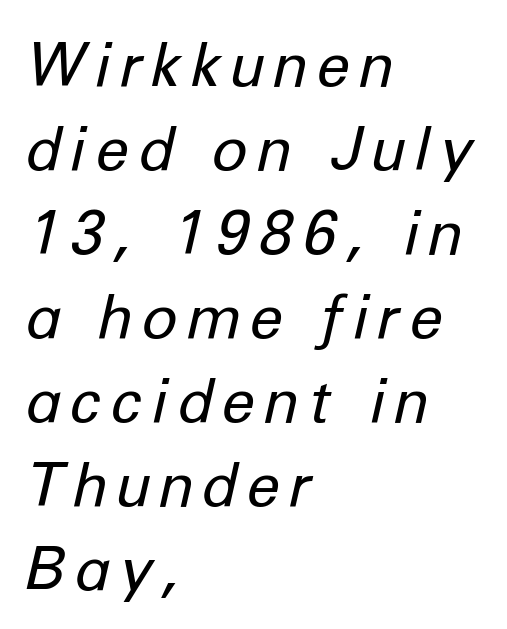
Words float on clear page, feet unadorned. This sample has the flowing, uneven cadence of proportional lettering. Summary of vertical rhythm: regular, with standard interline spacing. Designer's note — italics engaged. Layout note: lines flush left.
